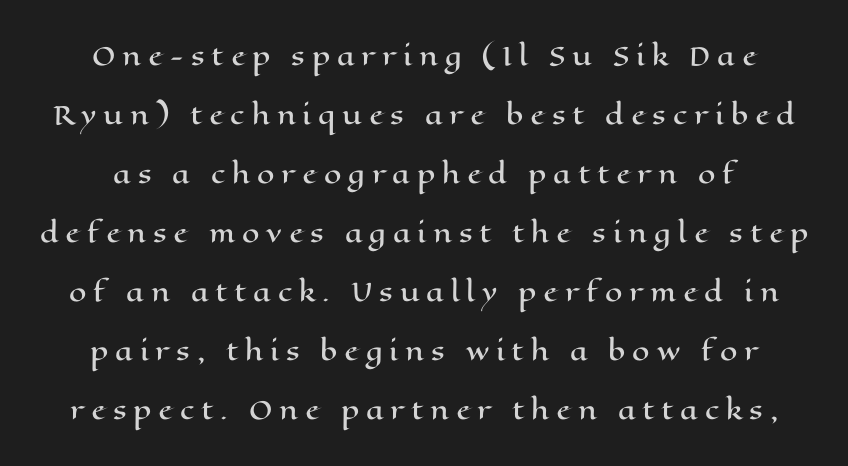
{"italic": "no", "underline": "no", "line_spacing": "loose", "line_spacing_ratio": 2.36, "letter_spacing": "wide", "letter_spacing_em": 0.27, "glyph_px": 25}
